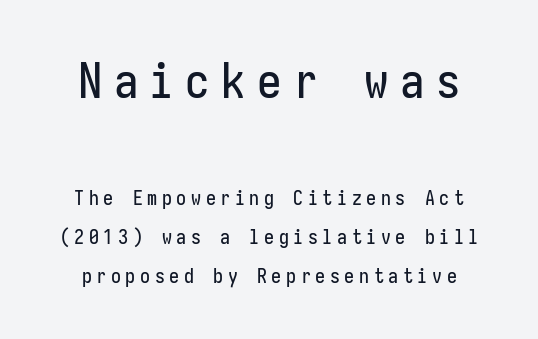
{"serif": "no", "italic": "no", "width": "condensed", "stroke_contrast": "low", "x_height": "medium", "monospaced": "yes", "underline": "no", "line_spacing": "loose", "line_spacing_ratio": 1.95, "letter_spacing": "wide", "letter_spacing_em": 0.23, "larger_block": "first", "size_ratio": 2.45, "glyph_px": 49}
